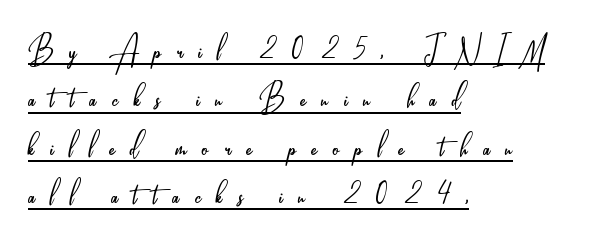
Q: Is the text bold? A: No.
Q: Is the text italic (slanted)? A: Yes.
Q: Is the typeface a serif or a sans-serif typeface? A: Sans-serif.
Q: Is the text underlined? A: Yes.
Q: How is the paragraph aligned? A: Left-aligned.
Q: Is the spacing between letters normal or unusually wide? A: Unusually wide.
Q: Width (condensed, normal, or wide)? A: Condensed.
Q: Stroke contrast? A: Low.
Q: x-height? A: Small.
Q: Monospaced? A: No.
